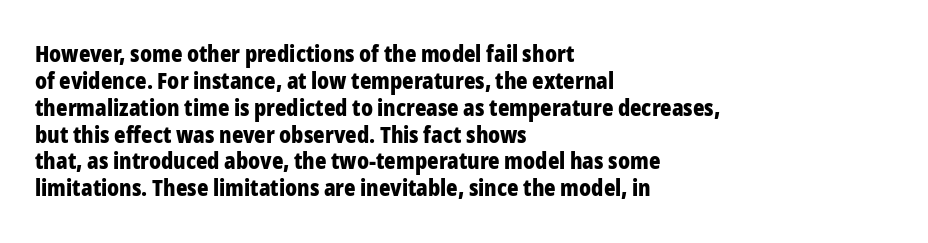
A typesetter would mark this as roman, not italic. What stands out about the letter spacing? Nothing — it is the standard amount. The baseline area is clear. Caption: bold face, heavy strokes.
